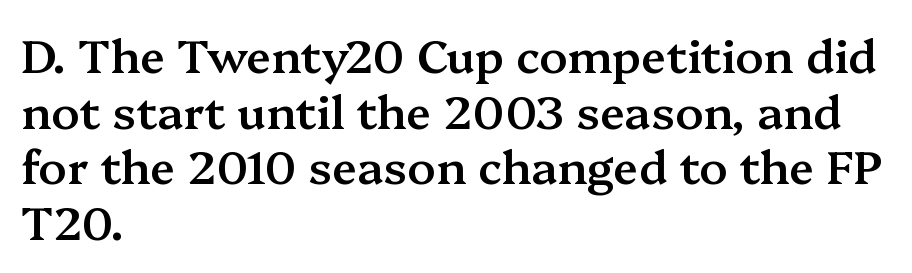
Q: Is the text bold? A: Semi-bold.
Q: Is the text italic (slanted)? A: No, it is upright.
Q: Is the typeface a serif or a sans-serif typeface? A: Serif.
Q: Is the text underlined? A: No.
Q: How is the paragraph aligned? A: Left-aligned.
Q: Is the spacing between letters normal or unusually wide? A: Normal.
Q: Width (condensed, normal, or wide)? A: Normal.
Q: Stroke contrast? A: Medium.
Q: x-height? A: Medium.
Q: Monospaced? A: No.
